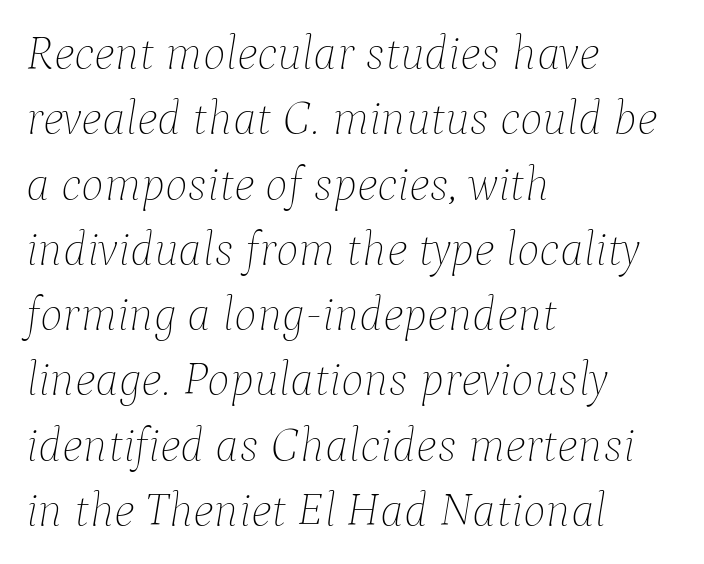
This reads as an unemphasized weight, regular at the heaviest. Does extra space separate the letters? No, they use regular spacing. The gap between lines stays unmarked. Notice how the stems are inclined rather than vertical — that's the hallmark of italics.
